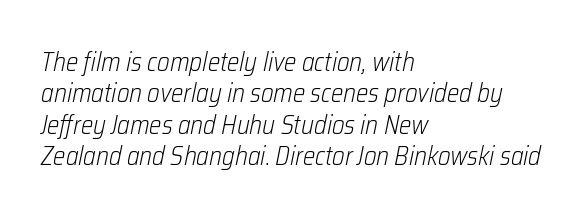
The image shows 26 px text type, italic (leaning right); set left-aligned, line spacing 1.21x, normal letter spacing, not underlined.
